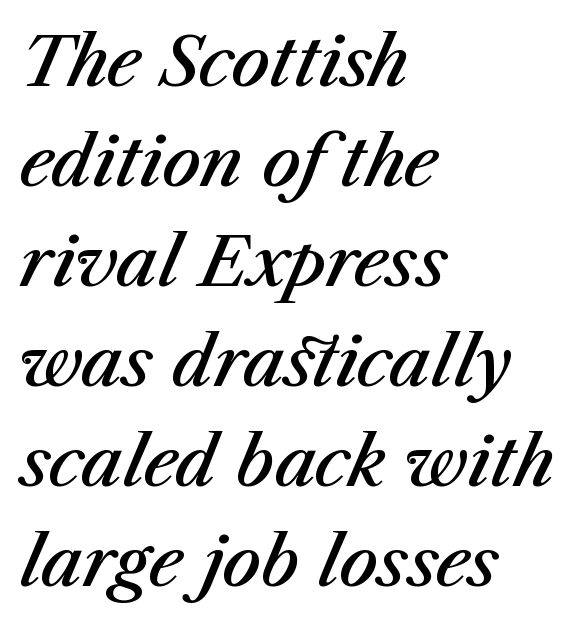
Q: Is the text bold? A: Semi-bold.
Q: Is the text italic (slanted)? A: Yes, it leans right by about 23 degrees.
Q: Is the text underlined? A: No.
Q: How is the paragraph aligned? A: Left-aligned.
Q: Is the spacing between letters normal or unusually wide? A: Normal.
Q: Is the spacing between lines tight, normal or loose? A: Normal.
Q: Width (condensed, normal, or wide)? A: Normal.
Q: Stroke contrast? A: Medium.
Q: x-height? A: Medium.
Q: Monospaced? A: No.
